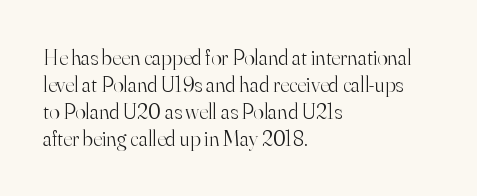
Q: Is the text bold? A: No.
Q: Is the text italic (slanted)? A: No, it is upright.
Q: Is the text underlined? A: No.
Q: How is the paragraph aligned? A: Left-aligned.
Q: Is the spacing between letters normal or unusually wide? A: Normal.
